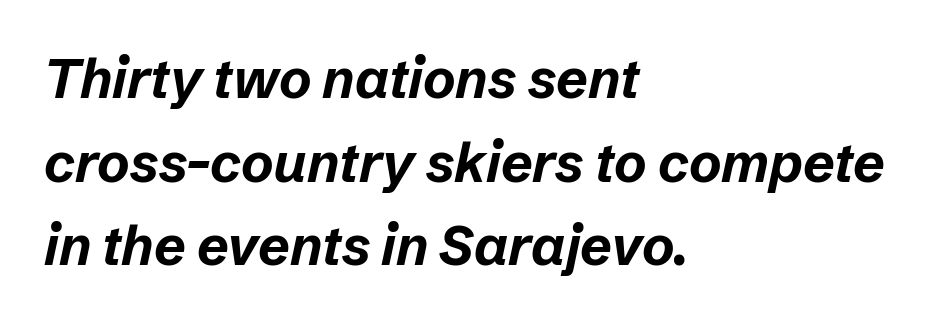
Q: Is the text bold? A: Yes.
Q: Is the text italic (slanted)? A: Yes, it leans right by about 12 degrees.
Q: Is the text underlined? A: No.
Q: How is the paragraph aligned? A: Left-aligned.
Q: Is the spacing between letters normal or unusually wide? A: Normal.
Q: Is the spacing between lines tight, normal or loose? A: Normal.
Q: Width (condensed, normal, or wide)? A: Normal.
Q: Stroke contrast? A: Low.
Q: x-height? A: Medium.
Q: Monospaced? A: No.
